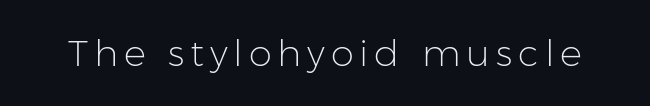
{"serif": "no", "italic": "no", "bold": "no", "weight": "light", "width": "normal", "stroke_contrast": "low", "x_height": "medium", "monospaced": "no", "underline": "no", "glyph_px": 37}
